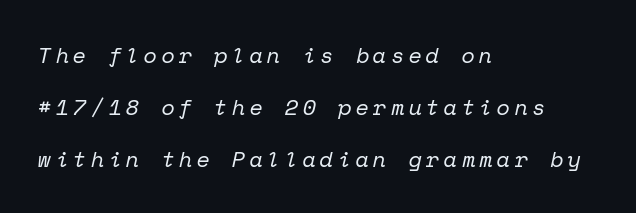
Horizontal alignment here is leftward, the default for most running prose. Interline gaps are noticeably wide in this sample. A bare baseline throughout the passage. This is not heavy type; no bold has been used. This sample uses an oblique cut, with every glyph tilted off the vertical.
